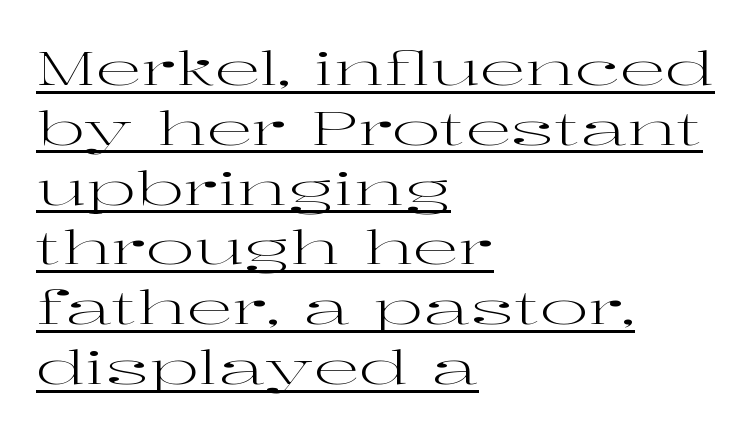
Q: Is the text bold? A: No.
Q: Is the text italic (slanted)? A: No, it is upright.
Q: Is the typeface a serif or a sans-serif typeface? A: Serif.
Q: Is the text underlined? A: Yes.
Q: How is the paragraph aligned? A: Left-aligned.
Q: Is the spacing between letters normal or unusually wide? A: Normal.
Q: Is the spacing between lines tight, normal or loose? A: Normal.
Q: Width (condensed, normal, or wide)? A: Wide.
Q: Stroke contrast? A: High.
Q: x-height? A: Medium.
Q: Monospaced? A: No.
